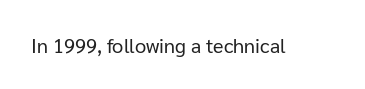
{"italic": "no", "bold": "no", "underline": "no", "letter_spacing": "normal", "letter_spacing_em": 0.0, "glyph_px": 20}
